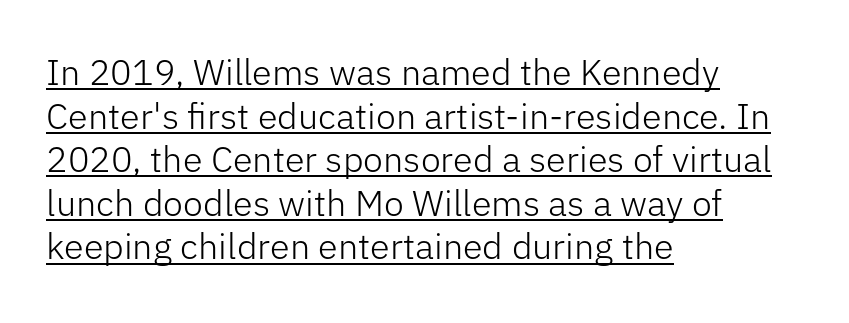
{"serif": "no", "italic": "no", "bold": "no", "weight": "light", "width": "normal", "stroke_contrast": "low", "x_height": "medium", "monospaced": "no", "underline": "yes", "align": "left", "line_spacing_ratio": 1.21, "letter_spacing": "normal", "letter_spacing_em": 0.0, "glyph_px": 36}
